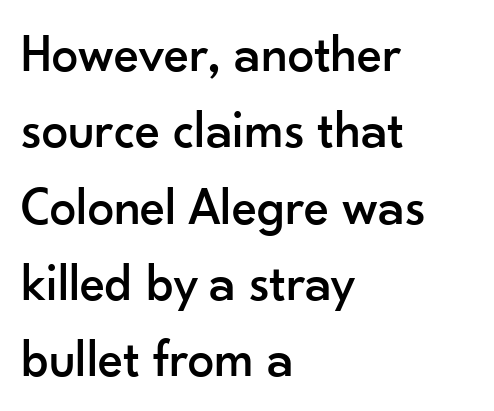
Q: Is the text italic (slanted)? A: No, it is upright.
Q: Is the typeface a serif or a sans-serif typeface? A: Sans-serif.
Q: Is the text underlined? A: No.
Q: How is the paragraph aligned? A: Left-aligned.
Q: Is the spacing between letters normal or unusually wide? A: Normal.
Q: Is the spacing between lines tight, normal or loose? A: Normal.
Q: Width (condensed, normal, or wide)? A: Normal.
Q: Stroke contrast? A: Low.
Q: x-height? A: Small.
Q: Monospaced? A: No.
